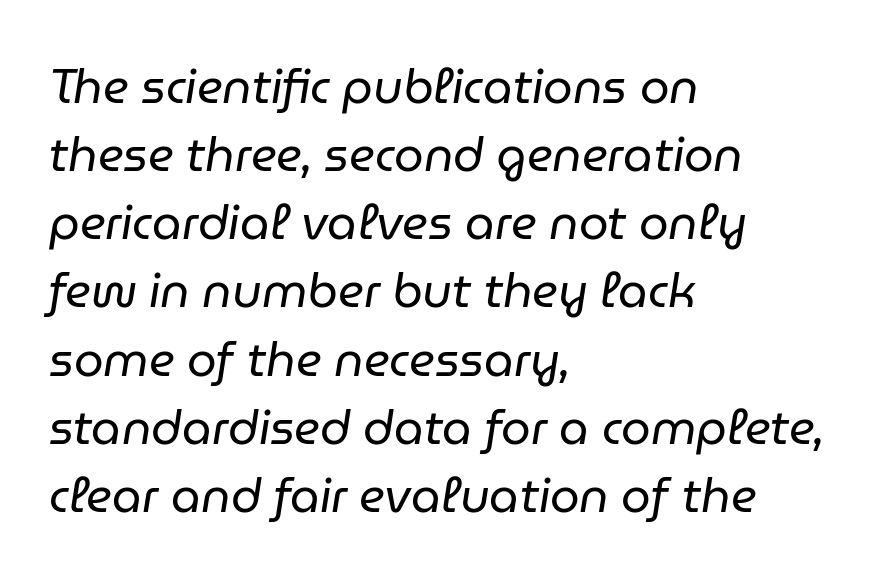
{"italic": "yes", "lean": "right", "slant_degrees": 9, "bold": "no", "weight": "regular", "width": "normal", "stroke_contrast": "low", "x_height": "medium", "monospaced": "no", "underline": "no", "align": "left", "line_spacing": "normal", "line_spacing_ratio": 1.45, "letter_spacing": "normal", "letter_spacing_em": 0.0, "glyph_px": 47}
